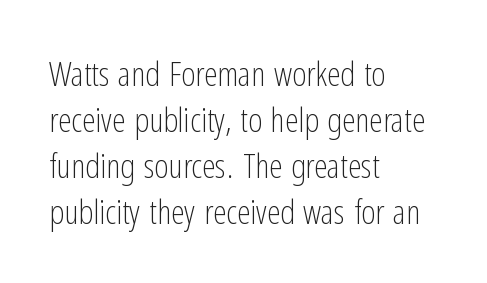
{"serif": "no", "italic": "no", "bold": "no", "weight": "light", "width": "condensed", "stroke_contrast": "low", "x_height": "medium", "monospaced": "no", "underline": "no", "align": "left", "line_spacing": "normal", "line_spacing_ratio": 1.35, "letter_spacing": "normal", "letter_spacing_em": 0.0, "glyph_px": 34}
